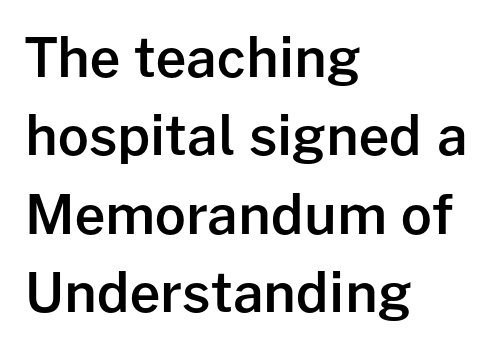
Q: Is the text bold? A: Semi-bold.
Q: Is the text italic (slanted)? A: No, it is upright.
Q: Is the typeface a serif or a sans-serif typeface? A: Sans-serif.
Q: Is the text underlined? A: No.
Q: How is the paragraph aligned? A: Left-aligned.
Q: Is the spacing between letters normal or unusually wide? A: Normal.
Q: Is the spacing between lines tight, normal or loose? A: Normal.
Q: Width (condensed, normal, or wide)? A: Normal.
Q: Stroke contrast? A: Low.
Q: x-height? A: Medium.
Q: Monospaced? A: No.
